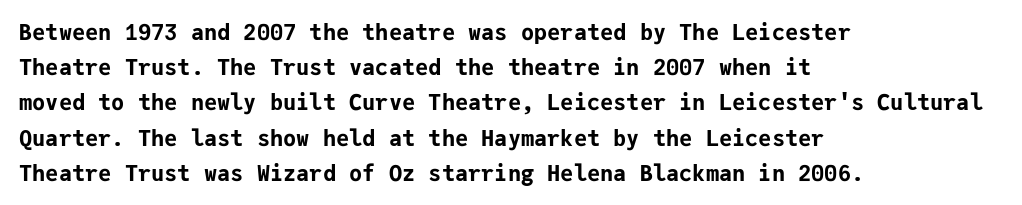
Every row of glyphs begins at an identical x-position on the left. Each word holds together tightly as a unit, with standard inter-letter gaps. What's the leading like? Ordinary, nothing unusual. Nope, not italic — everything's standing straight. The space directly below the letters is spotless.
